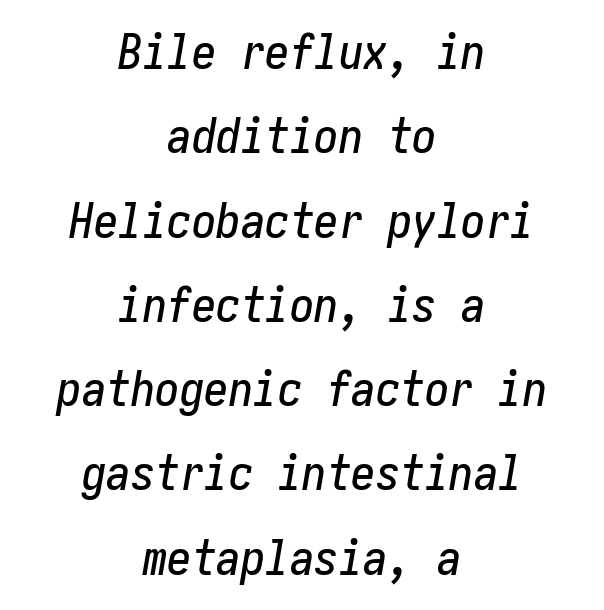
The image shows 49 px condensed type, italic (leaning right); set centered, line spacing 1.72x, normal letter spacing, not underlined; low stroke contrast and a medium x-height.
